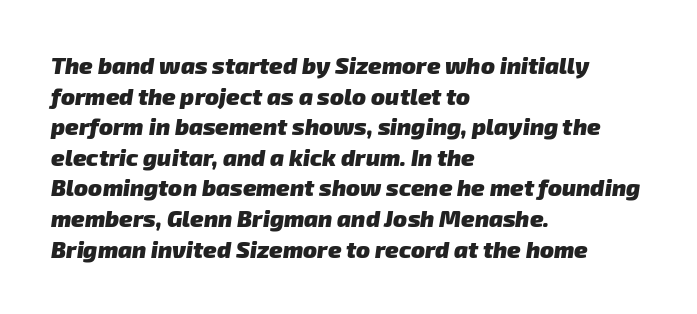
Q: Is the text bold? A: Yes.
Q: Is the text underlined? A: No.
Q: How is the paragraph aligned? A: Left-aligned.
Q: Is the spacing between letters normal or unusually wide? A: Normal.
Q: Is the spacing between lines tight, normal or loose? A: Normal.
